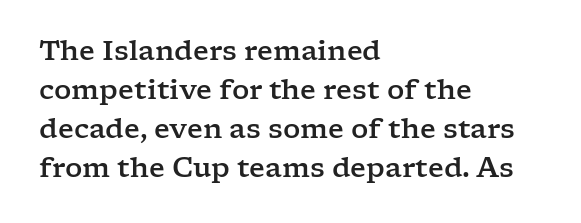
{"italic": "no", "underline": "no", "align": "left", "line_spacing": "normal", "line_spacing_ratio": 1.44, "letter_spacing": "normal", "letter_spacing_em": 0.0, "glyph_px": 27}
